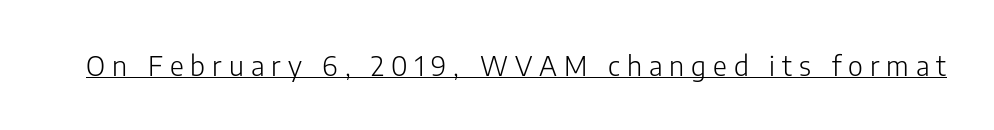
{"italic": "no", "bold": "no", "underline": "yes", "letter_spacing": "wide", "letter_spacing_em": 0.26, "glyph_px": 27}
